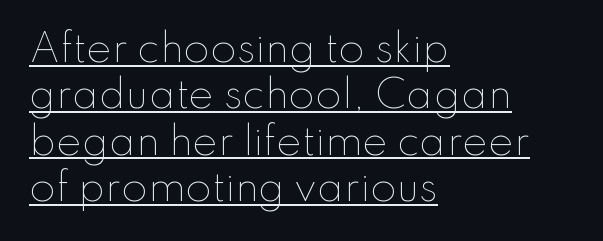
{"italic": "no", "bold": "no", "weight": "thin", "width": "normal", "stroke_contrast": "low", "x_height": "small", "monospaced": "no", "underline": "yes", "align": "left", "line_spacing_ratio": 1.22, "letter_spacing": "normal", "letter_spacing_em": 0.0, "glyph_px": 38}
